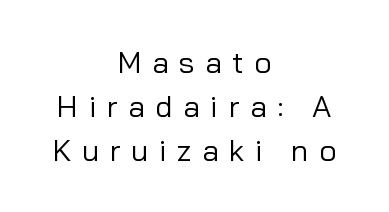
{"serif": "no", "italic": "no", "bold": "no", "weight": "regular", "width": "normal", "stroke_contrast": "low", "x_height": "medium", "monospaced": "no", "underline": "no", "align": "center", "line_spacing": "normal", "line_spacing_ratio": 1.46, "letter_spacing": "wide", "letter_spacing_em": 0.35, "glyph_px": 30}
